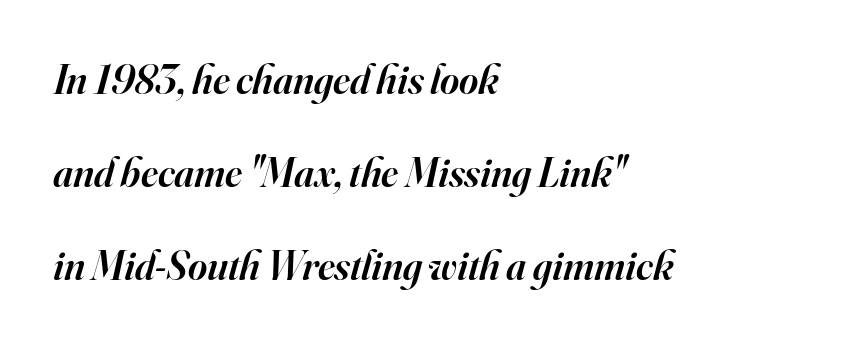
The image shows 41 px semibold serif type, italic (leaning right); set left-aligned, loose line spacing (2.27x), normal letter spacing, not underlined; high stroke contrast and a small x-height.
